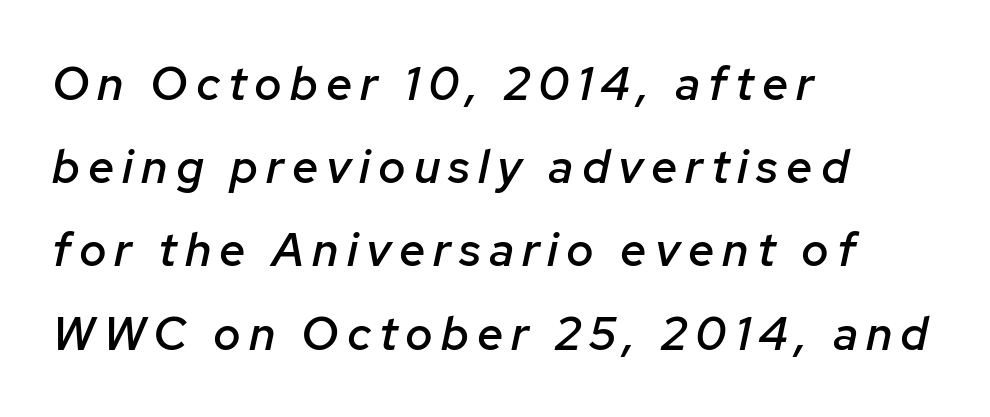
The ragged edge is on the right, which tells us the setting is flush left. These lines are rendered in a variable-pitch font. Has an underline been added? It has not. This sample uses an oblique cut, with every glyph tilted off the vertical. Typographic density is moderately raised because the face is semibold.
